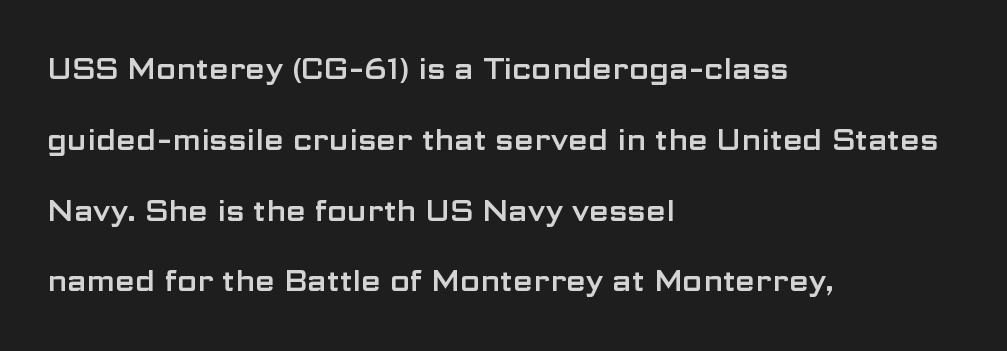
Q: Is the text italic (slanted)? A: No, it is upright.
Q: Is the typeface a serif or a sans-serif typeface? A: Sans-serif.
Q: Is the text underlined? A: No.
Q: How is the paragraph aligned? A: Left-aligned.
Q: Is the spacing between letters normal or unusually wide? A: Normal.
Q: Is the spacing between lines tight, normal or loose? A: Loose.
Q: Width (condensed, normal, or wide)? A: Wide.
Q: Stroke contrast? A: Low.
Q: x-height? A: Medium.
Q: Monospaced? A: No.
